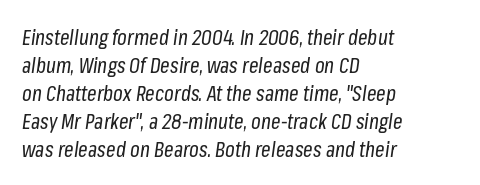
{"italic": "yes", "lean": "right", "slant_degrees": 8, "bold": "no", "underline": "no", "align": "left", "line_spacing": "normal", "line_spacing_ratio": 1.33, "letter_spacing": "normal", "letter_spacing_em": 0.0, "glyph_px": 21}
